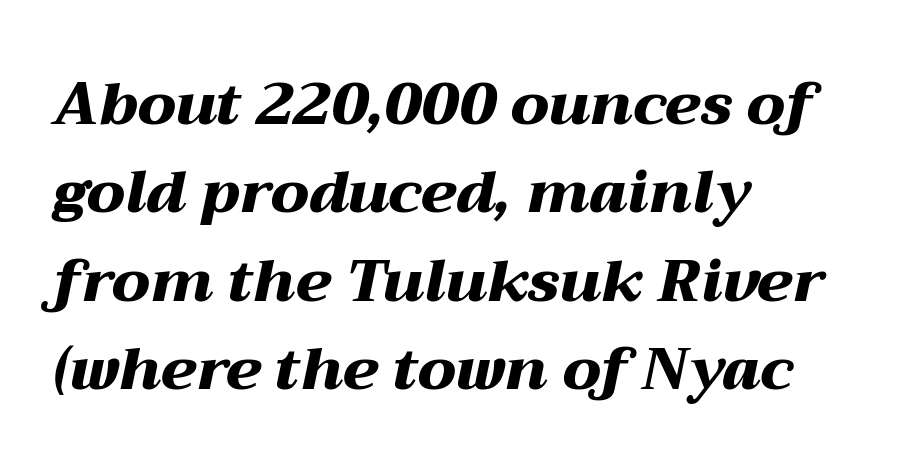
Letter spacing: default. Character widths vary here, with narrow letters taking less room than wide ones. The letters are slanted; this is an italic face. This block has exactly the height ordinary leading produces.
